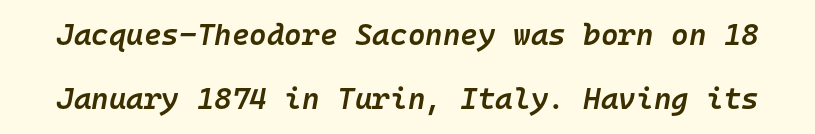
Q: Is the text bold? A: Semi-bold.
Q: Is the text italic (slanted)? A: Yes, it leans right by about 10 degrees.
Q: Is the text underlined? A: No.
Q: Is the spacing between letters normal or unusually wide? A: Normal.
Q: Is the spacing between lines tight, normal or loose? A: Loose.
Q: Width (condensed, normal, or wide)? A: Normal.
Q: Stroke contrast? A: Low.
Q: x-height? A: Medium.
Q: Monospaced? A: Yes.
